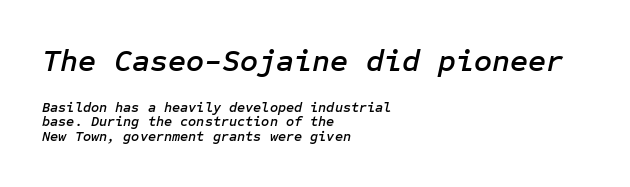
Does the leading feel generous? Not at all — it's pinched. The passage shown begins with its larger block and ends with its smaller one. These lines stack with their left ends in a neat column. Tall strokes in this sample are angled rather than plumb. Nobody touched the tracking dial on this one.
